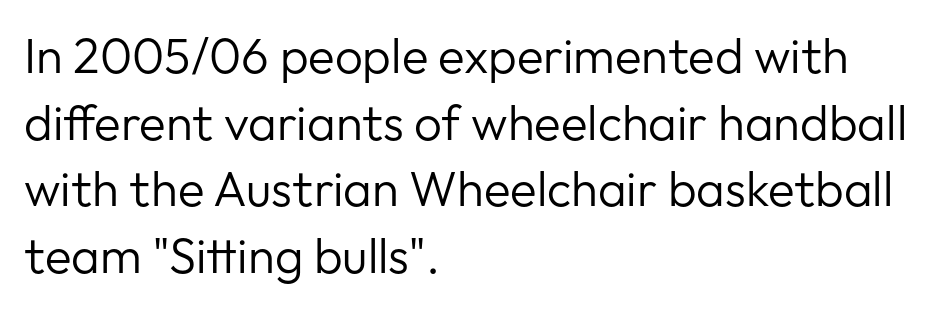
{"serif": "no", "italic": "no", "bold": "no", "weight": "regular", "width": "normal", "stroke_contrast": "low", "x_height": "medium", "monospaced": "no", "underline": "no", "align": "left", "line_spacing": "normal", "line_spacing_ratio": 1.36, "letter_spacing": "normal", "letter_spacing_em": 0.0, "glyph_px": 49}
